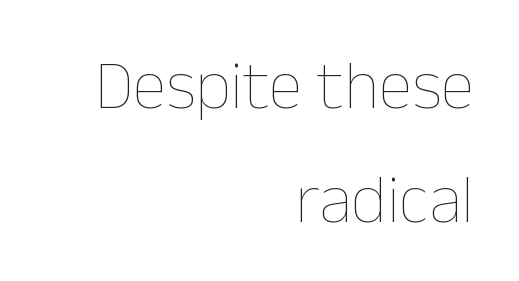
Character widths vary here, with narrow letters taking less room than wide ones. This is the regular roman posture of the typeface. Glyph-to-glyph distance matches everyday printed text. Each stroke keeps to a modest, everyday thickness or less.
